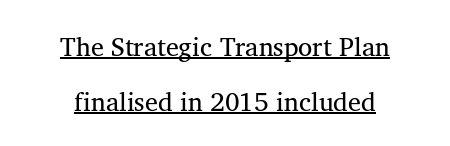
Unbolded letterforms with no extra heft. This block would shrink considerably if given ordinary leading; it's expanded now. Quick note: underline on. Is the letter spacing exaggerated? No — it looks like the ordinary default. Compared with a flush-left layout, this one balances lines on the center instead.
